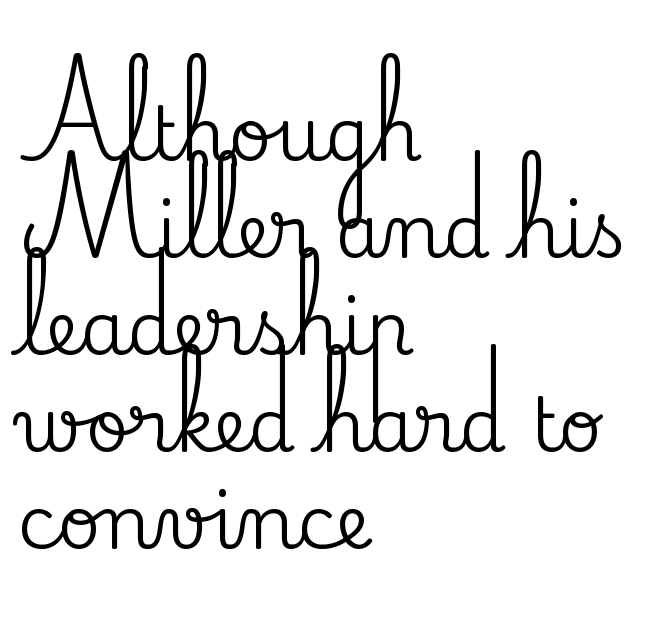
Q: Is the text italic (slanted)? A: No, it is upright.
Q: Is the typeface a serif or a sans-serif typeface? A: Serif.
Q: Is the text underlined? A: No.
Q: How is the paragraph aligned? A: Left-aligned.
Q: Is the spacing between letters normal or unusually wide? A: Normal.
Q: Is the spacing between lines tight, normal or loose? A: Normal.
Q: Width (condensed, normal, or wide)? A: Normal.
Q: Stroke contrast? A: Medium.
Q: x-height? A: Small.
Q: Monospaced? A: No.
